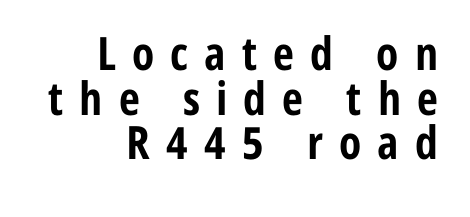
Q: Is the text bold? A: Yes.
Q: Is the text italic (slanted)? A: No, it is upright.
Q: Is the typeface a serif or a sans-serif typeface? A: Sans-serif.
Q: Is the text underlined? A: No.
Q: How is the paragraph aligned? A: Right-aligned.
Q: Is the spacing between letters normal or unusually wide? A: Unusually wide.
Q: Is the spacing between lines tight, normal or loose? A: Tight.
Q: Width (condensed, normal, or wide)? A: Condensed.
Q: Stroke contrast? A: Low.
Q: x-height? A: Medium.
Q: Monospaced? A: No.
